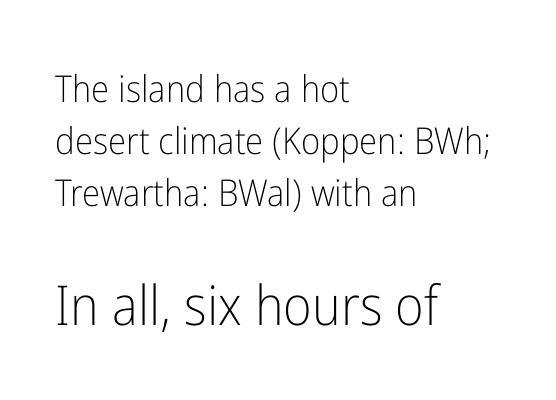
{"serif": "no", "italic": "no", "bold": "no", "weight": "light", "width": "condensed", "stroke_contrast": "low", "x_height": "medium", "monospaced": "no", "underline": "no", "align": "left", "line_spacing": "normal", "line_spacing_ratio": 1.41, "letter_spacing": "normal", "letter_spacing_em": 0.0, "larger_block": "second", "size_ratio": 1.49, "glyph_px": 55}
